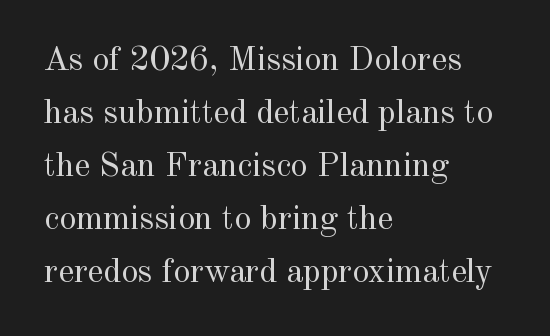
Q: Is the text bold? A: No.
Q: Is the text italic (slanted)? A: No, it is upright.
Q: Is the typeface a serif or a sans-serif typeface? A: Serif.
Q: Is the text underlined? A: No.
Q: How is the paragraph aligned? A: Left-aligned.
Q: Is the spacing between letters normal or unusually wide? A: Normal.
Q: Is the spacing between lines tight, normal or loose? A: Normal.
Q: Width (condensed, normal, or wide)? A: Normal.
Q: x-height? A: Small.
Q: Monospaced? A: No.
